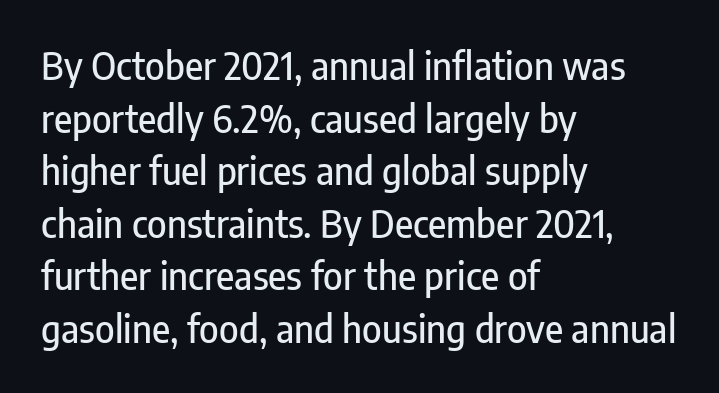
{"serif": "no", "italic": "no", "width": "condensed", "stroke_contrast": "low", "x_height": "medium", "monospaced": "no", "underline": "no", "align": "left", "line_spacing": "normal", "line_spacing_ratio": 1.42, "letter_spacing": "normal", "letter_spacing_em": 0.0, "glyph_px": 37}
